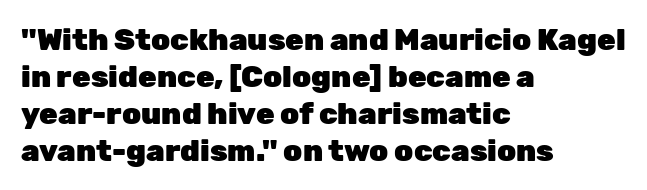
The image shows 30 px heavy sans-serif type, upright; set left-aligned, line spacing 1.23x, normal letter spacing, not underlined; low stroke contrast and a medium x-height.
